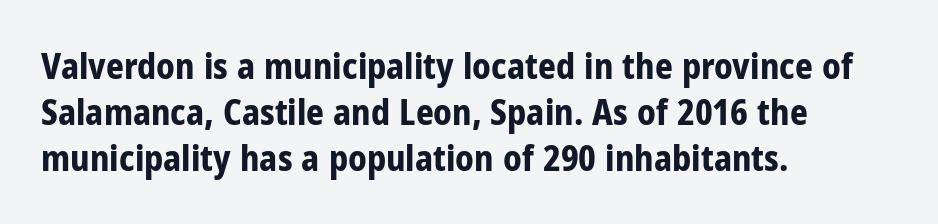
{"serif": "no", "italic": "no", "bold": "yes", "weight": "bold", "width": "condensed", "stroke_contrast": "low", "x_height": "medium", "monospaced": "no", "underline": "no", "align": "left", "line_spacing": "normal", "line_spacing_ratio": 1.32, "letter_spacing": "normal", "letter_spacing_em": 0.0, "glyph_px": 35}
